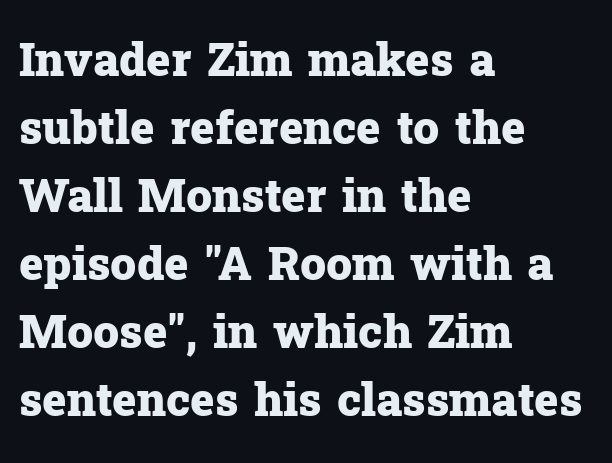
{"serif": "yes", "italic": "no", "bold": "yes", "weight": "heavy", "width": "normal", "stroke_contrast": "low", "x_height": "medium", "monospaced": "no", "underline": "no", "align": "left", "line_spacing": "normal", "line_spacing_ratio": 1.48, "letter_spacing": "normal", "letter_spacing_em": 0.0, "glyph_px": 46}
